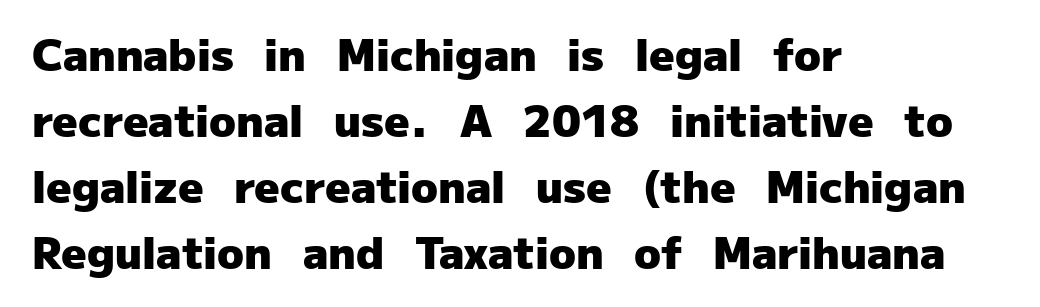
{"serif": "no", "italic": "no", "bold": "yes", "weight": "heavy", "width": "normal", "stroke_contrast": "low", "x_height": "medium", "monospaced": "no", "underline": "no", "align": "left", "line_spacing": "normal", "line_spacing_ratio": 1.5, "letter_spacing": "normal", "letter_spacing_em": 0.0, "glyph_px": 44}
